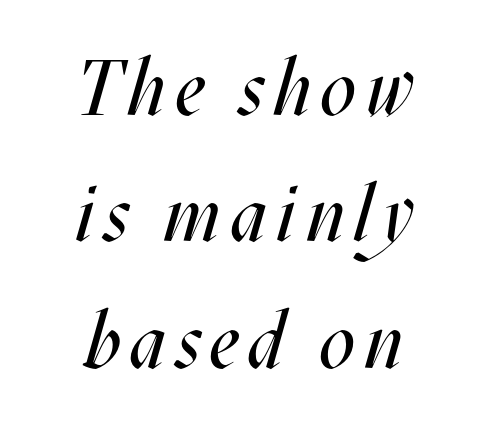
Q: Is the text bold? A: No.
Q: Is the text italic (slanted)? A: Yes, it leans right by about 17 degrees.
Q: Is the text underlined? A: No.
Q: How is the paragraph aligned? A: Centered.
Q: Is the spacing between lines tight, normal or loose? A: Normal.
Q: Width (condensed, normal, or wide)? A: Condensed.
Q: Stroke contrast? A: Medium.
Q: x-height? A: Large.
Q: Monospaced? A: No.
